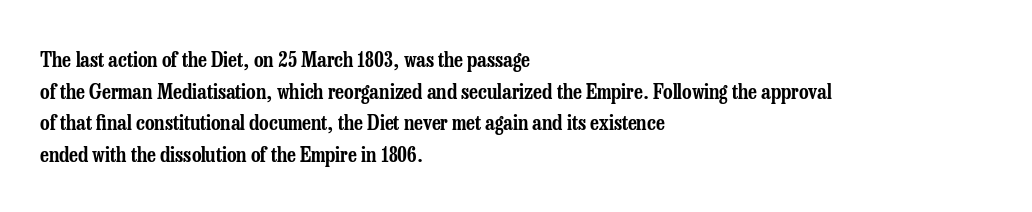
Q: Is the text italic (slanted)? A: No, it is upright.
Q: Is the text underlined? A: No.
Q: How is the paragraph aligned? A: Left-aligned.
Q: Is the spacing between letters normal or unusually wide? A: Normal.
Q: Is the spacing between lines tight, normal or loose? A: Normal.
